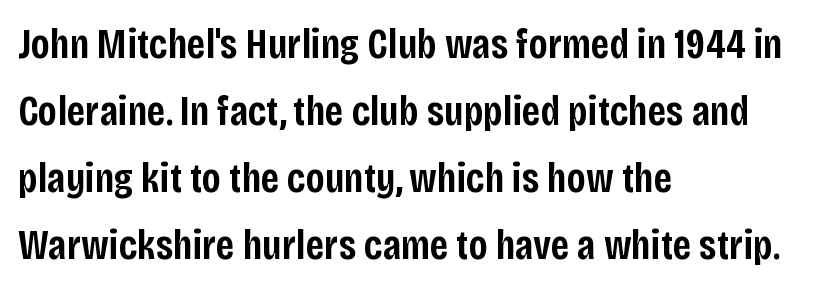
Q: Is the text bold? A: Semi-bold.
Q: Is the text italic (slanted)? A: No, it is upright.
Q: Is the typeface a serif or a sans-serif typeface? A: Sans-serif.
Q: Is the text underlined? A: No.
Q: How is the paragraph aligned? A: Left-aligned.
Q: Is the spacing between letters normal or unusually wide? A: Normal.
Q: Is the spacing between lines tight, normal or loose? A: Normal.
Q: Width (condensed, normal, or wide)? A: Condensed.
Q: Stroke contrast? A: Low.
Q: x-height? A: Large.
Q: Monospaced? A: No.
